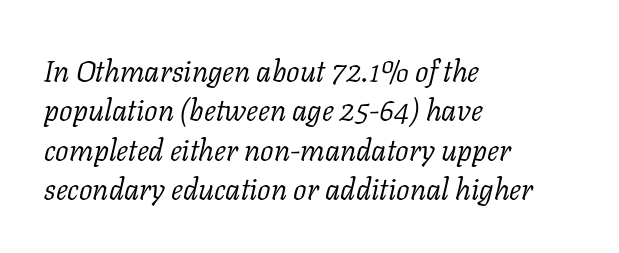
Q: Is the text bold? A: No.
Q: Is the text italic (slanted)? A: Yes, it leans right by about 11 degrees.
Q: Is the typeface a serif or a sans-serif typeface? A: Serif.
Q: Is the text underlined? A: No.
Q: How is the paragraph aligned? A: Left-aligned.
Q: Is the spacing between letters normal or unusually wide? A: Normal.
Q: Is the spacing between lines tight, normal or loose? A: Normal.
Q: Width (condensed, normal, or wide)? A: Normal.
Q: Stroke contrast? A: Low.
Q: x-height? A: Medium.
Q: Monospaced? A: No.
